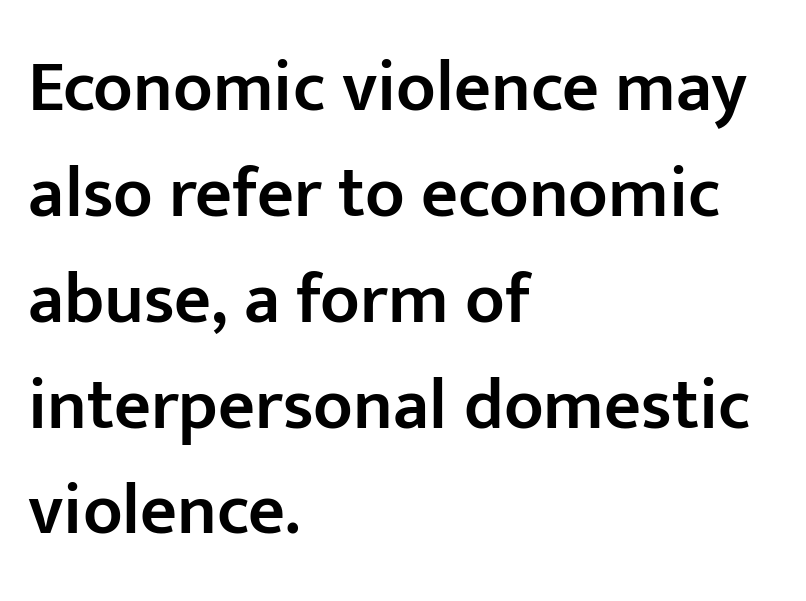
{"serif": "no", "italic": "no", "bold": "semi", "weight": "semibold", "width": "normal", "stroke_contrast": "low", "x_height": "medium", "monospaced": "no", "underline": "no", "align": "left", "line_spacing": "normal", "line_spacing_ratio": 1.47, "letter_spacing": "normal", "letter_spacing_em": 0.0, "glyph_px": 72}
